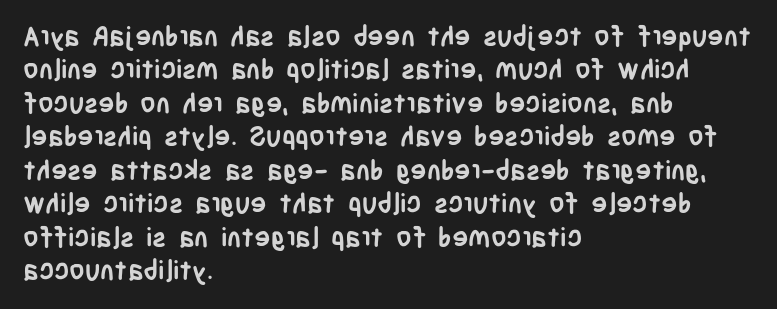
The image shows 27 px bold type, upright; set left-aligned, line spacing 1.24x, normal letter spacing, not underlined.
